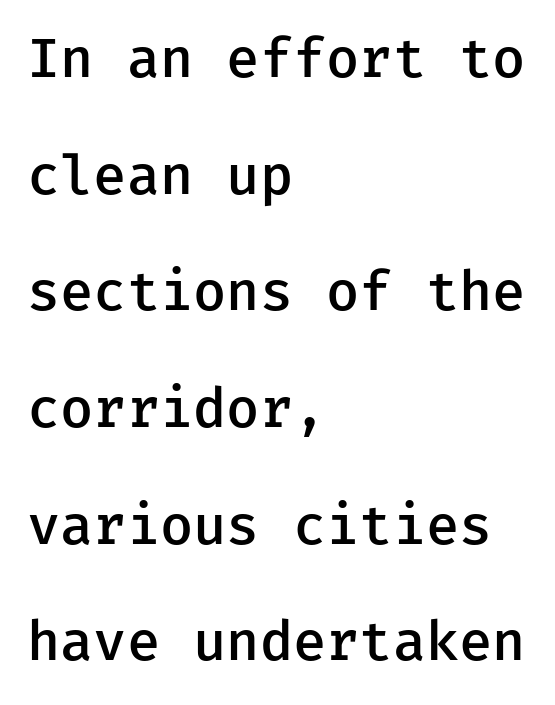
Q: Is the text bold? A: Semi-bold.
Q: Is the text italic (slanted)? A: No, it is upright.
Q: Is the typeface a serif or a sans-serif typeface? A: Sans-serif.
Q: Is the text underlined? A: No.
Q: How is the paragraph aligned? A: Left-aligned.
Q: Is the spacing between letters normal or unusually wide? A: Normal.
Q: Is the spacing between lines tight, normal or loose? A: Loose.
Q: Width (condensed, normal, or wide)? A: Normal.
Q: Stroke contrast? A: Low.
Q: x-height? A: Medium.
Q: Monospaced? A: Yes.
